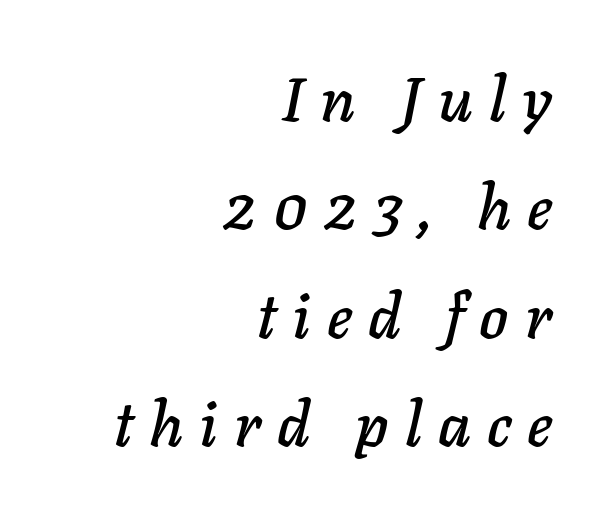
Q: Is the text italic (slanted)? A: Yes, it leans right by about 11 degrees.
Q: Is the text underlined? A: No.
Q: How is the paragraph aligned? A: Right-aligned.
Q: Is the spacing between letters normal or unusually wide? A: Unusually wide.
Q: Width (condensed, normal, or wide)? A: Normal.
Q: Stroke contrast? A: Low.
Q: x-height? A: Medium.
Q: Monospaced? A: No.
